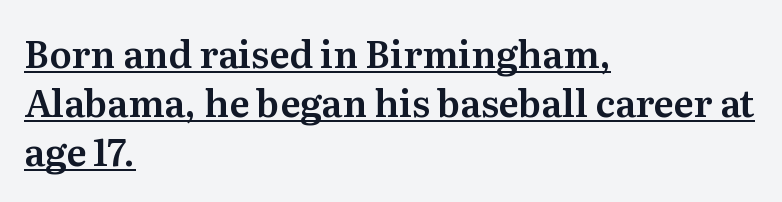
Regarding leading, the lines here are spaced in the standard way. A typographer would call this underscored text. I'd call this a serif setting — the letters wear small feet. Every stem runs plumb, perpendicular to the baseline. Does extra space separate the letters? No, they use regular spacing.
